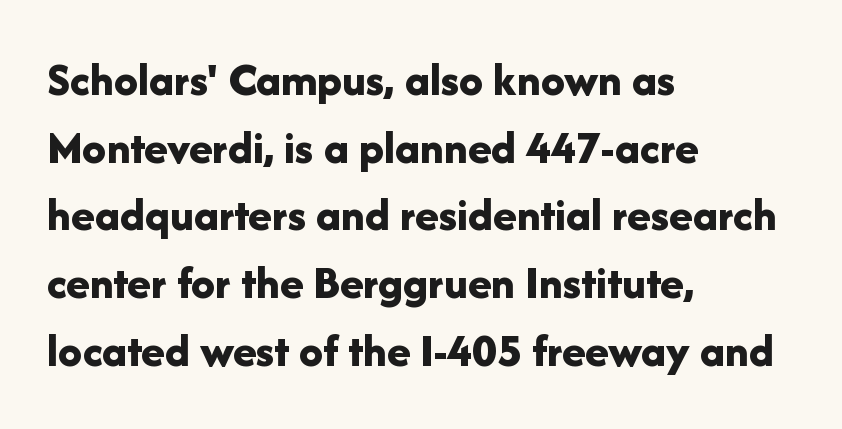
The image shows 48 px bold sans-serif type, upright; set left-aligned, normal line spacing (1.41x), normal letter spacing, not underlined; low stroke contrast and a medium x-height.
